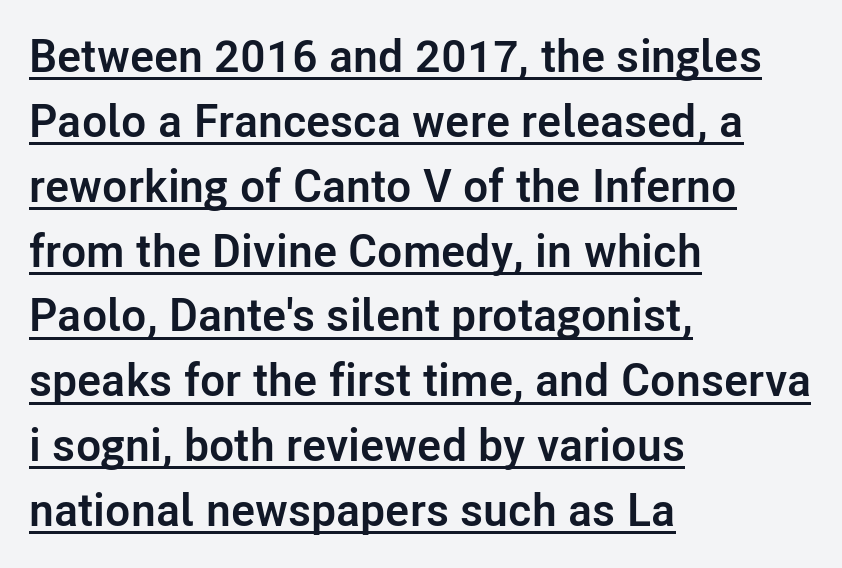
The image shows 46 px semibold sans-serif type, upright; set left-aligned, normal line spacing (1.41x), normal letter spacing, underlined; low stroke contrast and a medium x-height.
